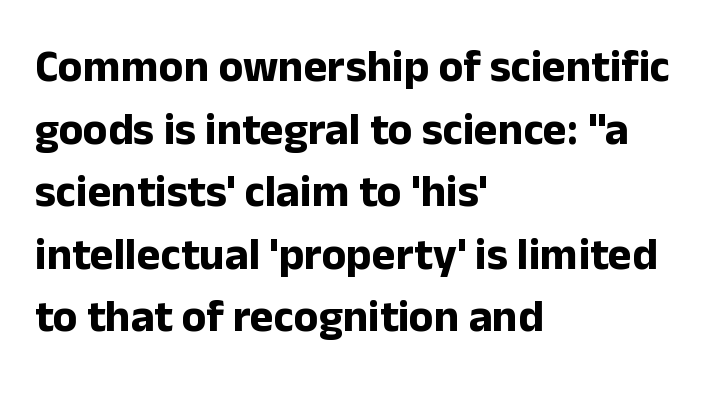
Q: Is the text bold? A: Yes.
Q: Is the text italic (slanted)? A: No, it is upright.
Q: Is the typeface a serif or a sans-serif typeface? A: Sans-serif.
Q: Is the text underlined? A: No.
Q: How is the paragraph aligned? A: Left-aligned.
Q: Is the spacing between letters normal or unusually wide? A: Normal.
Q: Is the spacing between lines tight, normal or loose? A: Normal.
Q: Width (condensed, normal, or wide)? A: Normal.
Q: Stroke contrast? A: Low.
Q: x-height? A: Medium.
Q: Monospaced? A: No.
